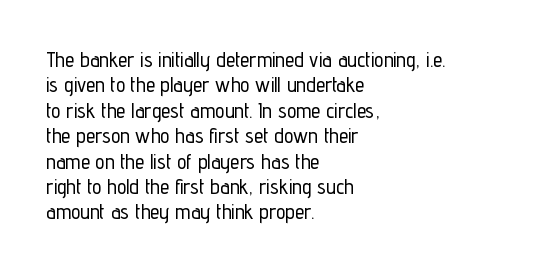
The image shows 21 px text type, upright; set left-aligned, line spacing 1.21x, normal letter spacing, not underlined.
